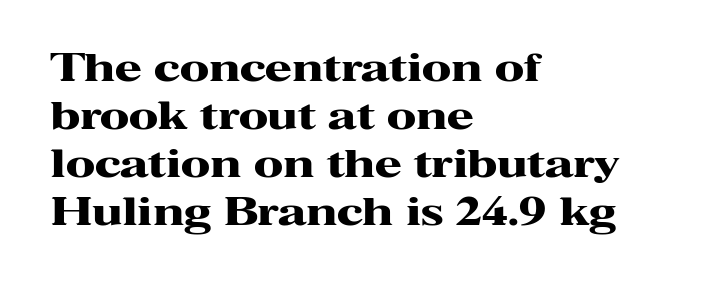
{"serif": "yes", "italic": "no", "bold": "yes", "weight": "heavy", "width": "wide", "stroke_contrast": "high", "x_height": "medium", "monospaced": "no", "underline": "no", "align": "left", "line_spacing_ratio": 1.23, "letter_spacing": "normal", "letter_spacing_em": 0.0, "glyph_px": 39}
